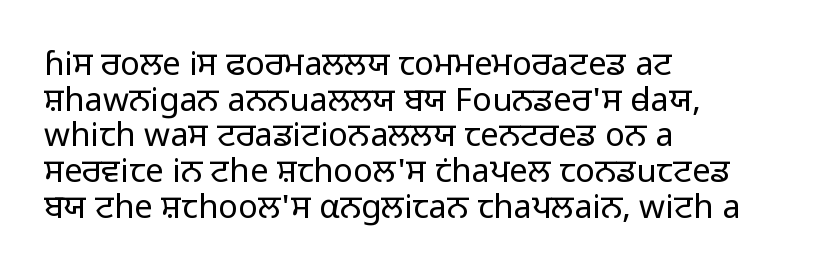
Q: Is the text bold? A: No.
Q: Is the text italic (slanted)? A: No, it is upright.
Q: Is the typeface a serif or a sans-serif typeface? A: Sans-serif.
Q: Is the text underlined? A: No.
Q: How is the paragraph aligned? A: Left-aligned.
Q: Is the spacing between letters normal or unusually wide? A: Normal.
Q: Is the spacing between lines tight, normal or loose? A: Tight.
Q: Width (condensed, normal, or wide)? A: Normal.
Q: Stroke contrast? A: Low.
Q: x-height? A: Medium.
Q: Monospaced? A: No.
